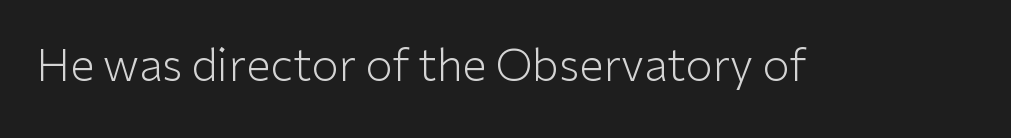
Q: Is the text bold? A: No.
Q: Is the text italic (slanted)? A: No, it is upright.
Q: Is the typeface a serif or a sans-serif typeface? A: Sans-serif.
Q: Is the text underlined? A: No.
Q: Is the spacing between letters normal or unusually wide? A: Normal.
Q: Width (condensed, normal, or wide)? A: Normal.
Q: Stroke contrast? A: Low.
Q: x-height? A: Medium.
Q: Monospaced? A: No.
